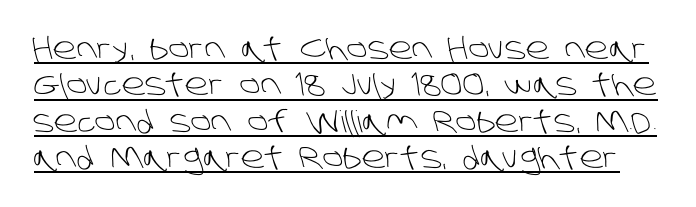
{"serif": "no", "bold": "no", "weight": "light", "width": "normal", "stroke_contrast": "low", "x_height": "large", "monospaced": "no", "underline": "yes", "line_spacing_ratio": 1.21, "letter_spacing": "normal", "letter_spacing_em": 0.0, "glyph_px": 30}
